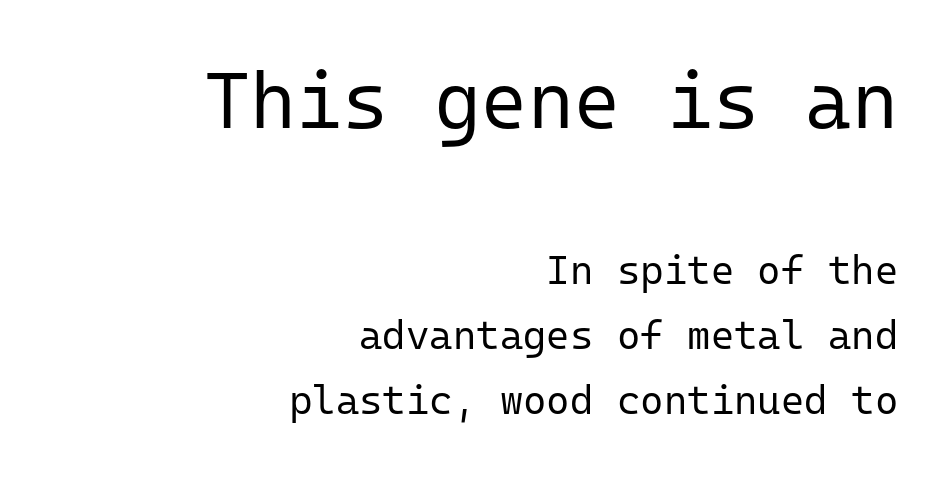
Quick note: interline space is typical. Monospaced: the letters line up in strict vertical columns. Compared with a typical body face, this is equally light or lighter still. Caption: upper text group enlarged, lower text group reduced.
